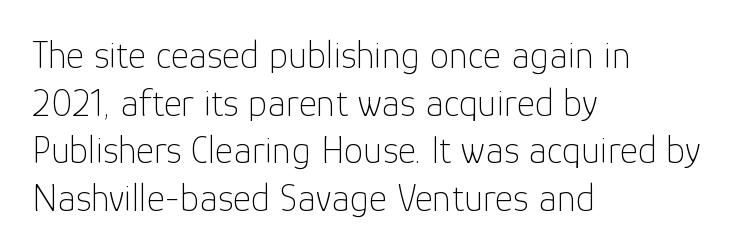
If you drew a line through each stem, it would be perfectly vertical. These lines are rendered in a variable-pitch font. Nobody touched the tracking dial on this one. Note: no serifs on the glyphs.
